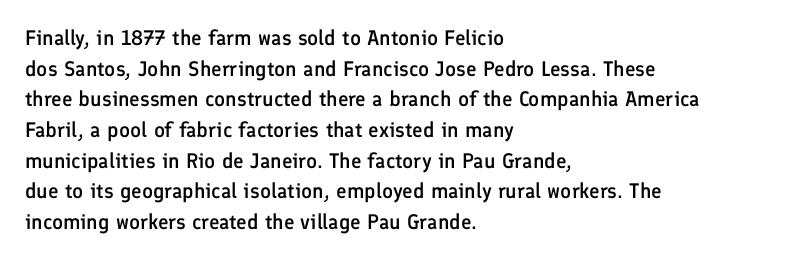
The image shows 21 px text type, upright; set left-aligned, normal line spacing (1.46x), normal letter spacing, not underlined.
